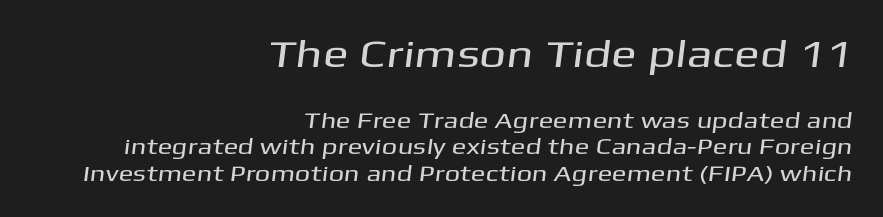
This sample uses plain, unmodified letter spacing. Each letter keeps its own natural width here, so spacing adapts to shape. Each line ends at the same right margin while the left side varies. Beneath every word, the page is bare. Check where the strokes stop: nothing finishes them off — pure sans.
